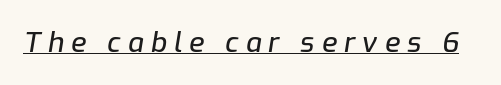
In terms of posture, this sample is oblique. The passage shown is typed in a proportional face where columns would drift. This is underlined copy, the kind a proofreader might mark for attention. The rendering inserts visible extra space after every character.
